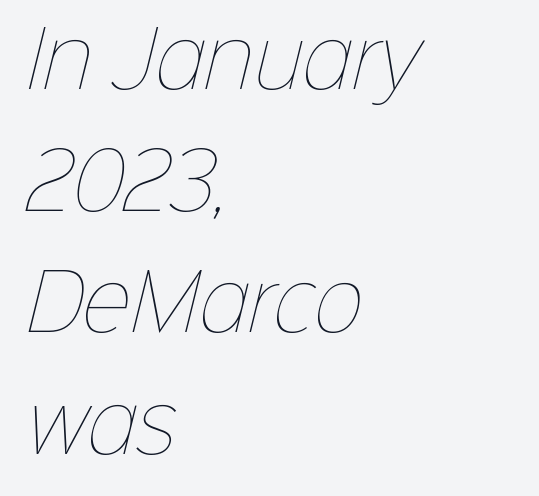
The image shows 76 px thin type; set left-aligned, normal line spacing (1.6x), normal letter spacing, not underlined; low stroke contrast and a medium x-height.
